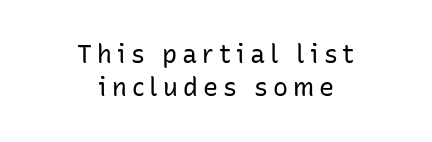
The image shows 25 px text type, upright; set centered, normal line spacing (1.31x), unusually wide letter spacing (+0.2 em), not underlined.
